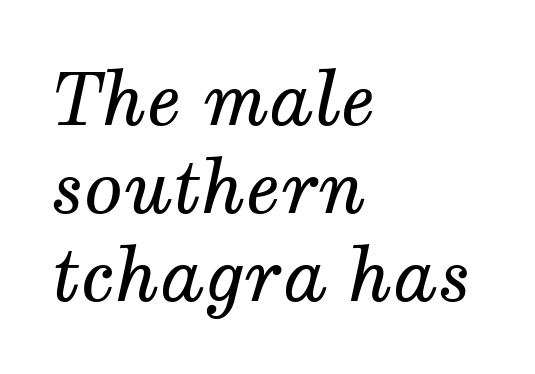
{"serif": "yes", "italic": "yes", "lean": "right", "slant_degrees": 12, "bold": "no", "weight": "regular", "width": "normal", "stroke_contrast": "medium", "x_height": "medium", "monospaced": "no", "underline": "no", "align": "left", "line_spacing_ratio": 1.22, "letter_spacing": "normal", "letter_spacing_em": 0.0, "glyph_px": 72}
